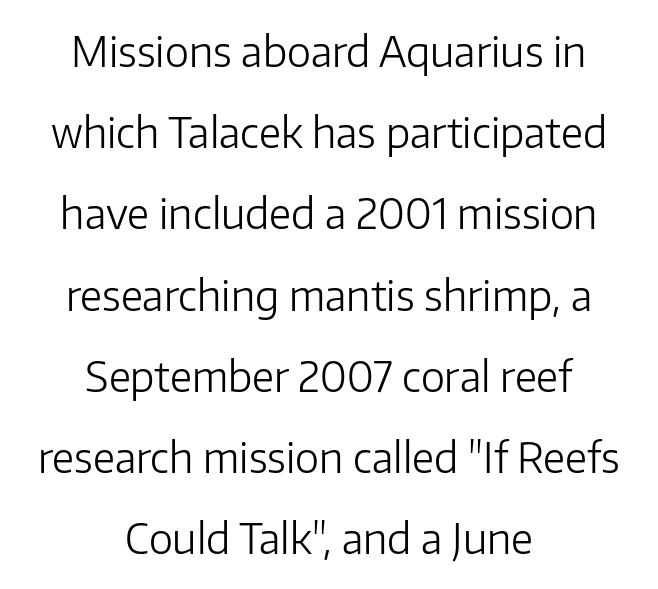
{"serif": "no", "italic": "no", "bold": "no", "weight": "light", "width": "normal", "stroke_contrast": "low", "x_height": "medium", "monospaced": "no", "underline": "no", "align": "center", "line_spacing": "loose", "line_spacing_ratio": 1.98, "letter_spacing": "normal", "letter_spacing_em": 0.0, "glyph_px": 41}
